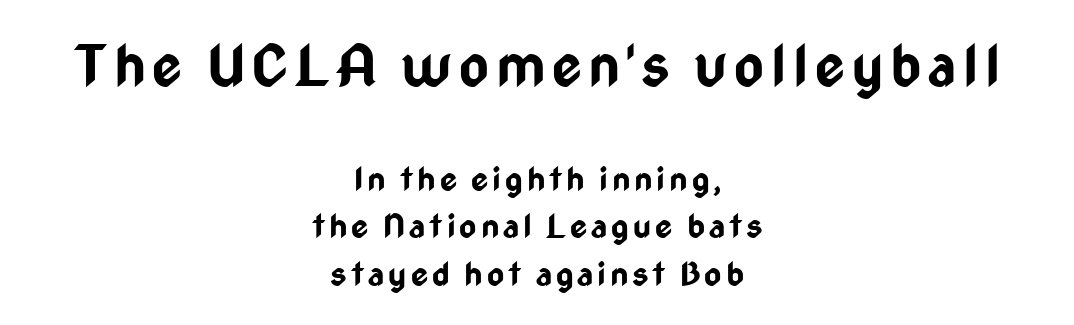
Q: Is the text bold? A: Yes.
Q: Is the text italic (slanted)? A: No, it is upright.
Q: Is the typeface a serif or a sans-serif typeface? A: Sans-serif.
Q: Is the text underlined? A: No.
Q: How is the paragraph aligned? A: Centered.
Q: Is the spacing between lines tight, normal or loose? A: Normal.
Q: Which block of text is set in a larger size, the first (top) or the second (bottom)? A: The first (top) one.
Q: Width (condensed, normal, or wide)? A: Condensed.
Q: Stroke contrast? A: Low.
Q: x-height? A: Medium.
Q: Monospaced? A: No.
